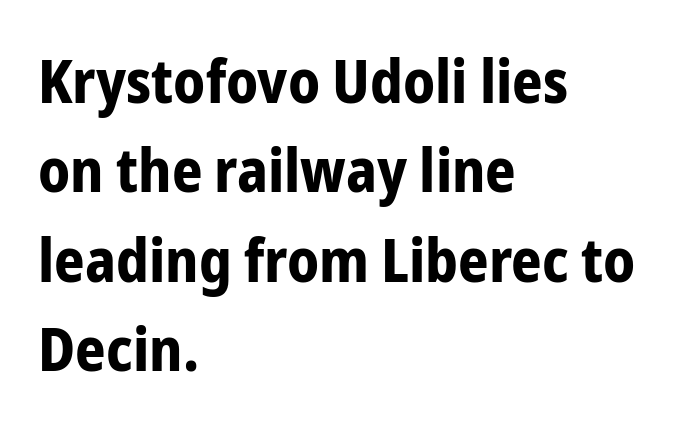
The text was rendered using a sans face with plain stroke endings. This sample uses an upright cut, with every glyph sitting square on the baseline. Words appear dense and cohesive because spacing is normal. These lines stack with their left ends in a neat column.
